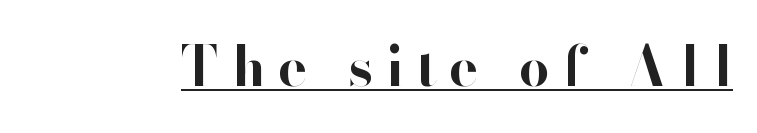
Q: Is the text bold? A: Yes.
Q: Is the text italic (slanted)? A: No, it is upright.
Q: Is the typeface a serif or a sans-serif typeface? A: Sans-serif.
Q: Is the text underlined? A: Yes.
Q: Is the spacing between letters normal or unusually wide? A: Unusually wide.
Q: Width (condensed, normal, or wide)? A: Normal.
Q: Stroke contrast? A: High.
Q: x-height? A: Small.
Q: Monospaced? A: No.
